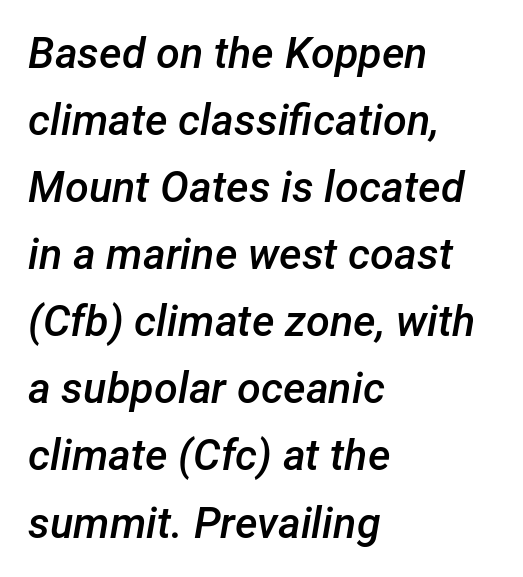
Q: Is the text bold? A: Semi-bold.
Q: Is the text italic (slanted)? A: Yes, it leans right by about 12 degrees.
Q: Is the text underlined? A: No.
Q: How is the paragraph aligned? A: Left-aligned.
Q: Is the spacing between letters normal or unusually wide? A: Normal.
Q: Is the spacing between lines tight, normal or loose? A: Normal.
Q: Width (condensed, normal, or wide)? A: Normal.
Q: Stroke contrast? A: Low.
Q: x-height? A: Medium.
Q: Monospaced? A: No.
